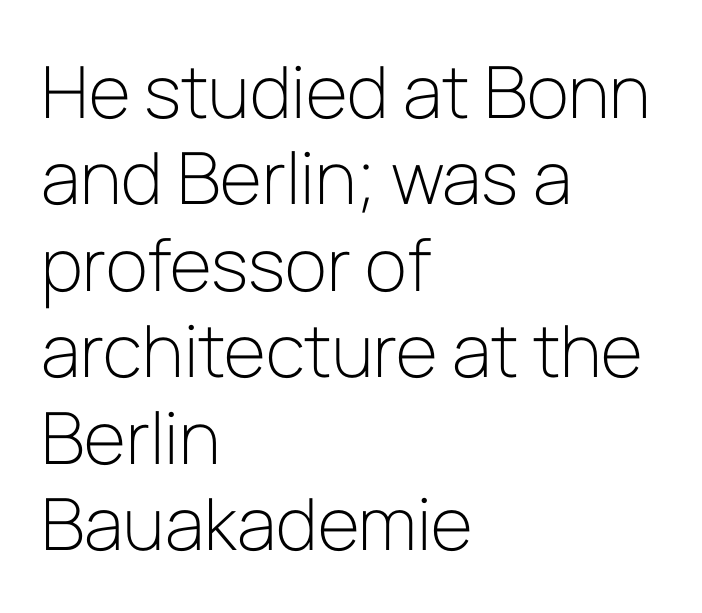
The image shows 72 px light sans-serif type, upright; set left-aligned, line spacing 1.2x, normal letter spacing, not underlined; low stroke contrast and a medium x-height.
